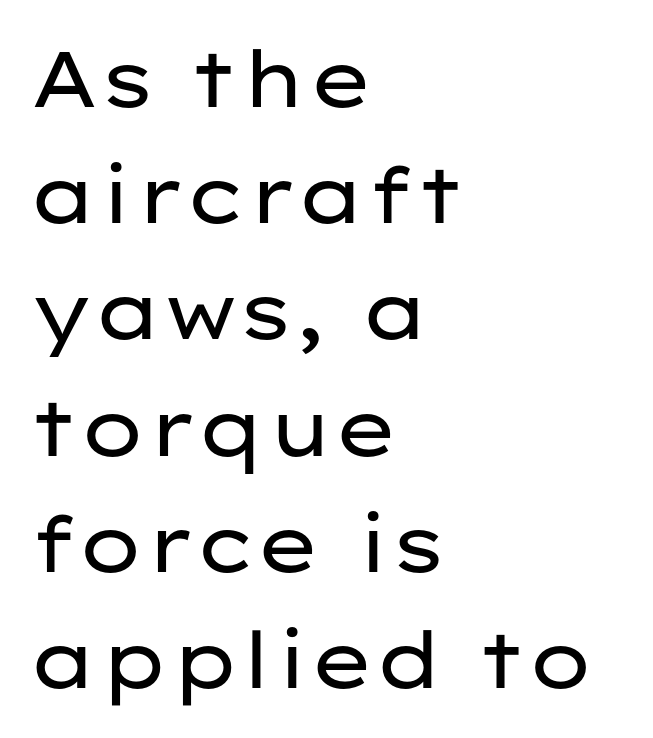
Q: Is the text bold? A: No.
Q: Is the text italic (slanted)? A: No, it is upright.
Q: Is the typeface a serif or a sans-serif typeface? A: Sans-serif.
Q: Is the text underlined? A: No.
Q: How is the paragraph aligned? A: Left-aligned.
Q: Is the spacing between letters normal or unusually wide? A: Normal.
Q: Is the spacing between lines tight, normal or loose? A: Normal.
Q: Width (condensed, normal, or wide)? A: Wide.
Q: Stroke contrast? A: Low.
Q: x-height? A: Medium.
Q: Monospaced? A: No.
